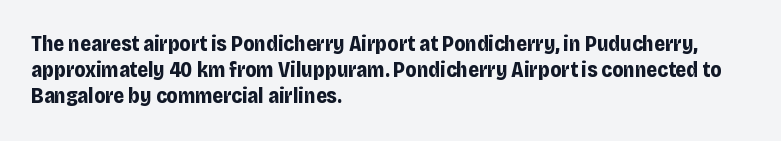
{"italic": "no", "bold": "yes", "underline": "no", "align": "left", "line_spacing_ratio": 1.24, "letter_spacing": "normal", "letter_spacing_em": 0.0, "glyph_px": 21}
